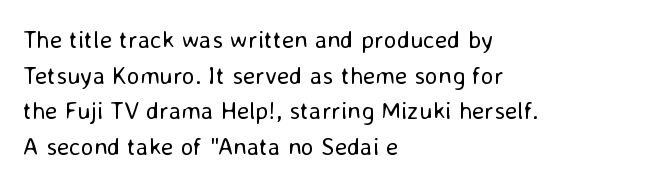
The image shows 25 px text type, upright; set left-aligned, normal line spacing (1.43x), normal letter spacing, not underlined.
